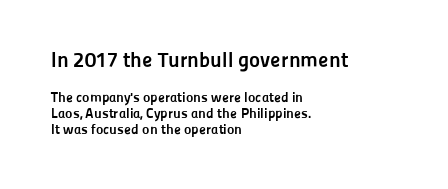
Line beginnings align vertically; line endings do not. Bold? Absolutely — the strokes are thick and heavy. Check the space under the baseline: it is left empty. Summary of vertical rhythm: compact, with narrow interline spacing. Posture: straight, roman, zero tilt. Default kerning and tracking; the words read as compact shapes.
